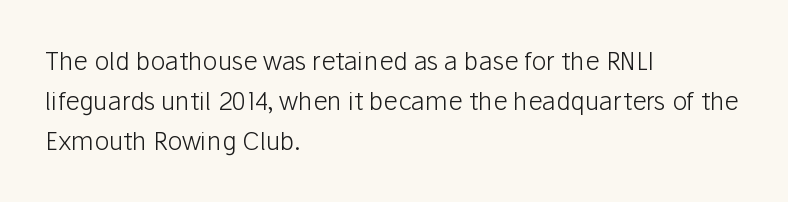
Q: Is the text bold? A: No.
Q: Is the text italic (slanted)? A: No, it is upright.
Q: Is the text underlined? A: No.
Q: How is the paragraph aligned? A: Left-aligned.
Q: Is the spacing between letters normal or unusually wide? A: Normal.
Q: Is the spacing between lines tight, normal or loose? A: Normal.
